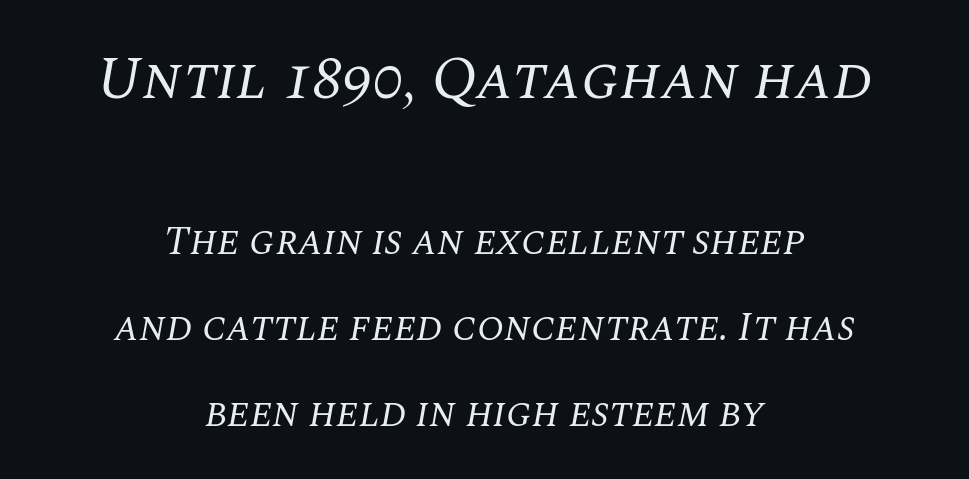
Is the lower block the larger one? No — the upper block carries the bigger type. Letter spacing: default. Descenders hang freely into open space. The rendering uses a large line-height, opening up the rows.
